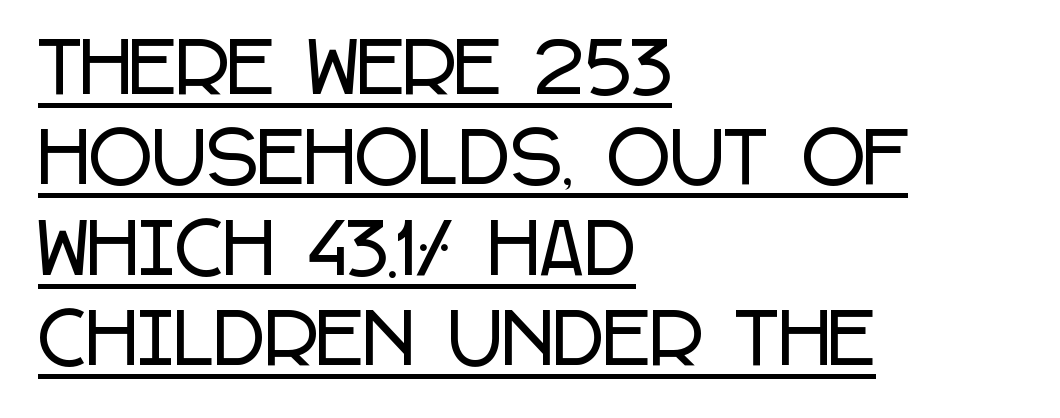
Q: Is the text italic (slanted)? A: No, it is upright.
Q: Is the typeface a serif or a sans-serif typeface? A: Sans-serif.
Q: Is the text underlined? A: Yes.
Q: How is the paragraph aligned? A: Left-aligned.
Q: Is the spacing between letters normal or unusually wide? A: Normal.
Q: Is the spacing between lines tight, normal or loose? A: Normal.
Q: Width (condensed, normal, or wide)? A: Condensed.
Q: Stroke contrast? A: Low.
Q: x-height? A: Large.
Q: Monospaced? A: No.
